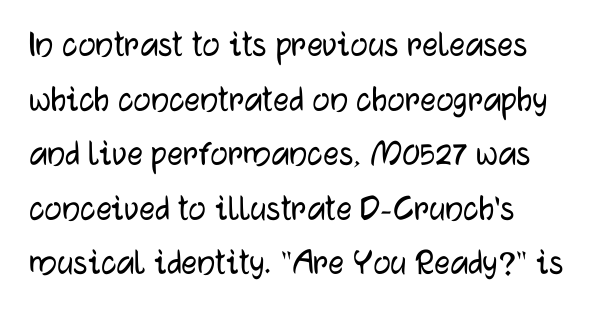
Q: Is the text italic (slanted)? A: No, it is upright.
Q: Is the typeface a serif or a sans-serif typeface? A: Sans-serif.
Q: Is the text underlined? A: No.
Q: How is the paragraph aligned? A: Left-aligned.
Q: Is the spacing between letters normal or unusually wide? A: Normal.
Q: Is the spacing between lines tight, normal or loose? A: Normal.
Q: Width (condensed, normal, or wide)? A: Normal.
Q: Stroke contrast? A: Low.
Q: x-height? A: Medium.
Q: Monospaced? A: No.
